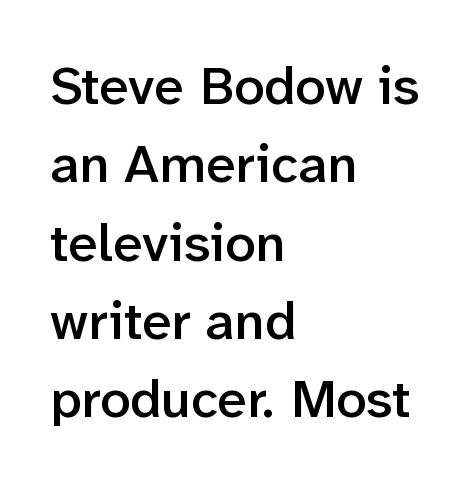
The image shows 54 px semibold sans-serif type, upright; set left-aligned, normal line spacing (1.45x), normal letter spacing, not underlined; low stroke contrast and a medium x-height.
